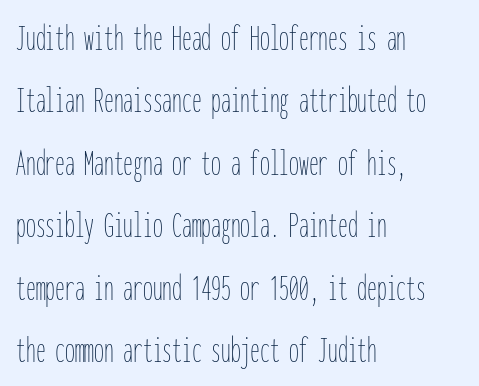
Q: Is the text bold? A: No.
Q: Is the text italic (slanted)? A: No, it is upright.
Q: Is the text underlined? A: No.
Q: How is the paragraph aligned? A: Left-aligned.
Q: Is the spacing between letters normal or unusually wide? A: Normal.
Q: Is the spacing between lines tight, normal or loose? A: Normal.
Q: Width (condensed, normal, or wide)? A: Condensed.
Q: Stroke contrast? A: Low.
Q: x-height? A: Medium.
Q: Monospaced? A: Yes.
